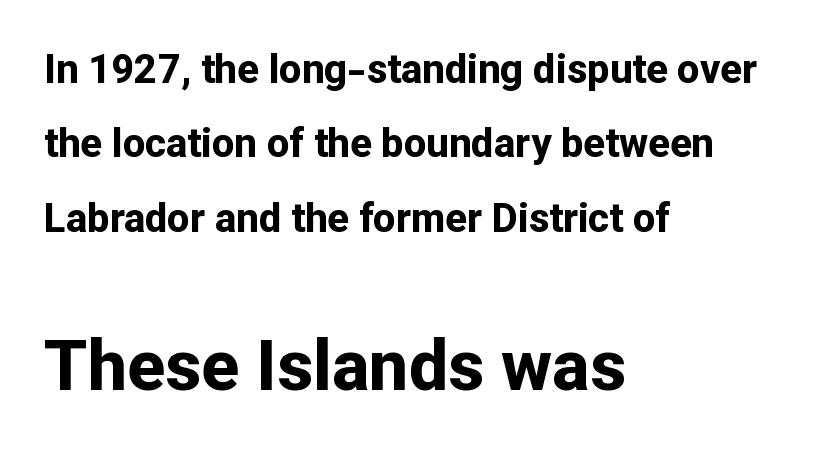
Reading down the block, your eye returns to a fixed left position each line. These lines are rendered in a variable-pitch font. A student would notice the bottom passage is typeset larger than what precedes it. Underlining? Definitely not there. Does the type have serifs? No, each stem ends abruptly.
